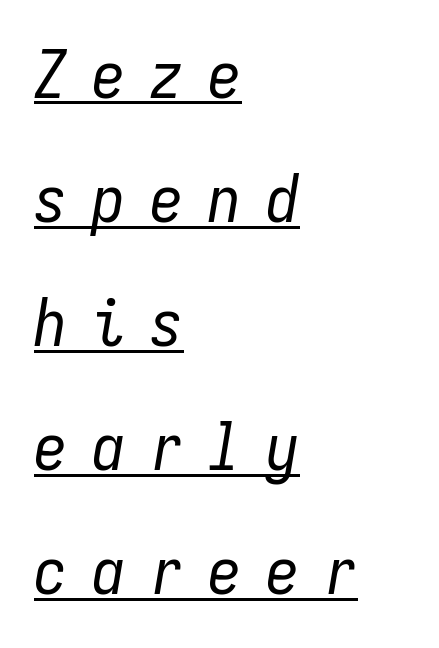
{"italic": "yes", "lean": "right", "slant_degrees": 9, "bold": "no", "weight": "regular", "width": "condensed", "stroke_contrast": "low", "x_height": "medium", "monospaced": "yes", "underline": "yes", "align": "left", "line_spacing_ratio": 1.88, "letter_spacing": "wide", "letter_spacing_em": 0.38, "glyph_px": 66}
